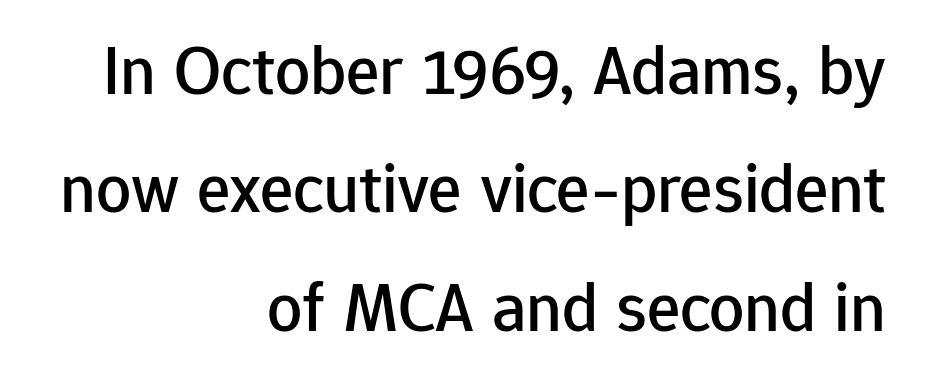
Proportional: the letters do not fall into vertical columns. Is the block centered? No — it sits flush against the right margin. The string is rendered with underlining switched off. Notice how descenders clear the ascenders below comfortably — that's standard leading.
